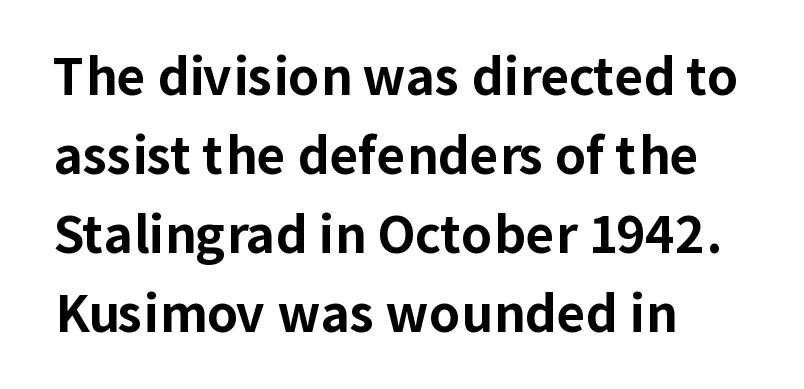
Strong, thick strokes mark this as bold type. This rendering uses left alignment, leaving the right contour irregular. Interline gaps are of average width in this sample. Glance below the letters and you will spot only blank space. The face used here is proportionally spaced, like ordinary book or web type. Standard letterfit; no display-style spreading of the glyphs.
